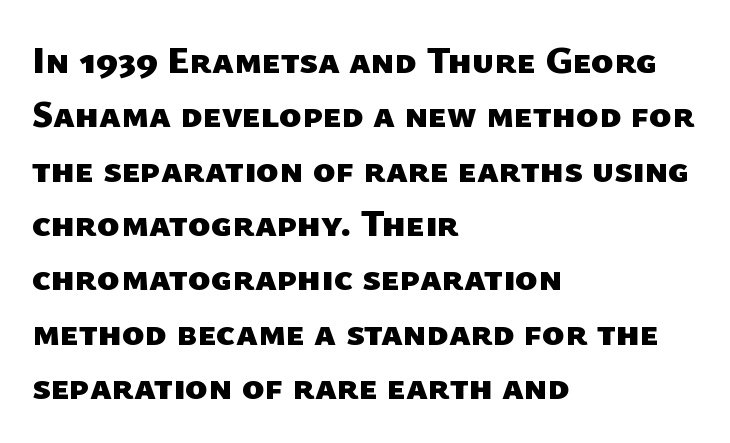
The glyphs in this specimen are sans serif. Nobody touched the tracking dial on this one. The vertical gap from one line to the next is medium. The foot of each line stays bare and open. The face used here is proportionally spaced, like ordinary book or web type.
